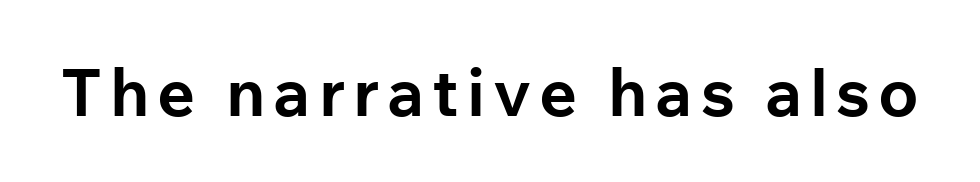
Here the designer chose a conventional face with non-uniform glyph widths. A bare baseline throughout the passage. A full-strength bold gives these letters their thick strokes. The typography opts for an upright posture over an oblique one.
